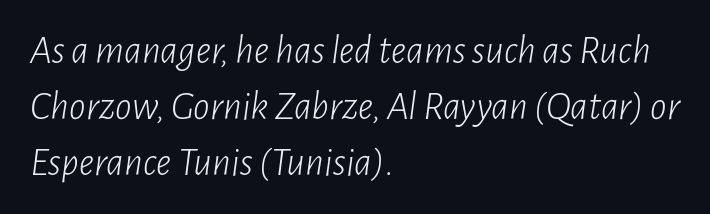
Weight class: somewhere from thin through regular. Is the block centered? No — it sits flush against the left margin. Honestly, the letter spacing is just normal — you wouldn't notice it. If you measured baseline to baseline, you'd find a middling distance.
